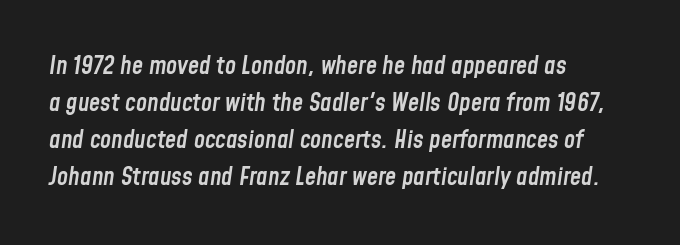
{"italic": "yes", "lean": "right", "slant_degrees": 8, "bold": "semi", "underline": "no", "align": "left", "line_spacing": "normal", "line_spacing_ratio": 1.48, "letter_spacing": "normal", "letter_spacing_em": 0.0, "glyph_px": 25}
